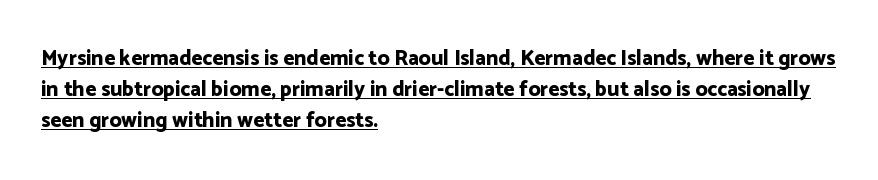
{"italic": "no", "bold": "yes", "underline": "yes", "align": "left", "line_spacing": "normal", "line_spacing_ratio": 1.47, "letter_spacing": "normal", "letter_spacing_em": 0.0, "glyph_px": 21}
